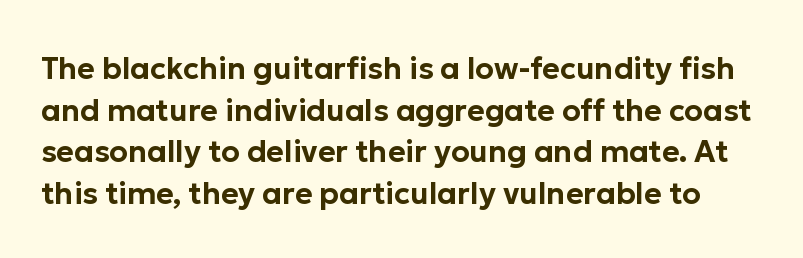
What stands out about the letter spacing? Nothing — it is the standard amount. Descenders are the only things crossing below the line. Note the varied advance widths — an 'i' is clearly narrower than an 'm'. Designer's note — italics off, roman on.
